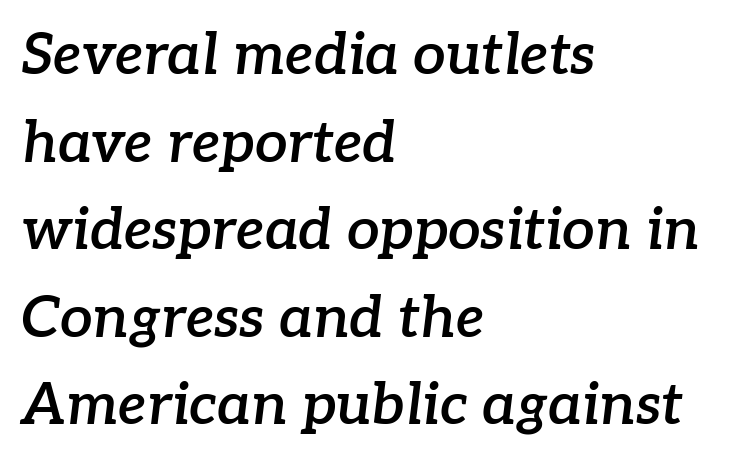
{"serif": "yes", "italic": "yes", "lean": "right", "slant_degrees": 7, "bold": "semi", "weight": "semibold", "width": "normal", "stroke_contrast": "low", "x_height": "medium", "monospaced": "no", "underline": "no", "align": "left", "line_spacing": "normal", "line_spacing_ratio": 1.51, "letter_spacing": "normal", "letter_spacing_em": 0.0, "glyph_px": 58}
